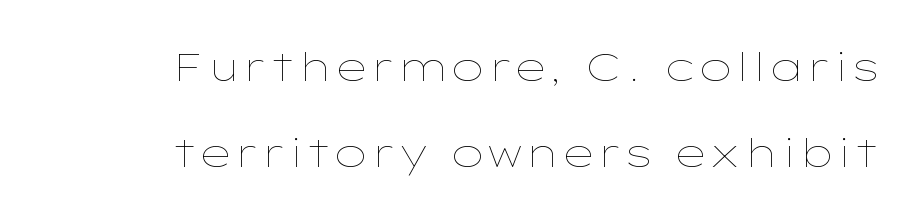
{"italic": "no", "bold": "no", "weight": "thin", "width": "wide", "stroke_contrast": "low", "x_height": "medium", "monospaced": "no", "underline": "no", "align": "right", "line_spacing": "loose", "line_spacing_ratio": 2.2, "letter_spacing": "normal", "letter_spacing_em": 0.0, "glyph_px": 39}
